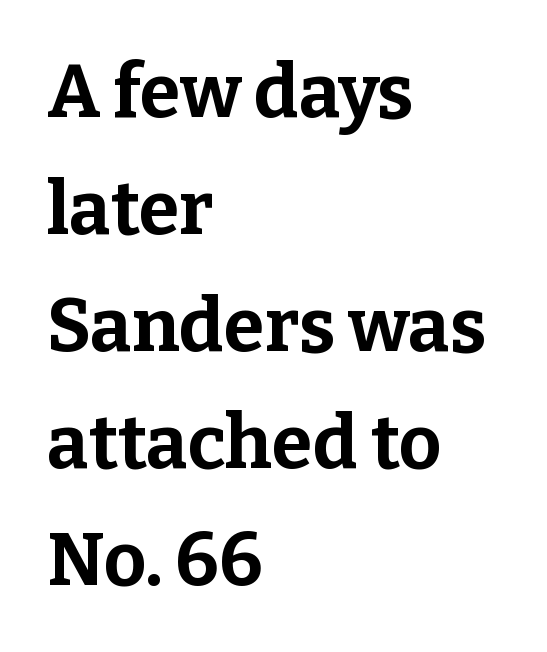
The ragged edge is on the right, which tells us the setting is flush left. These lines are composed in type with serifs. The letters advance in unequal steps, a hallmark of proportional type. How heavy is the stroke? Heavy — this is a bold. What's the leading like? Ordinary, nothing unusual. Nobody drew a line under any word here.
